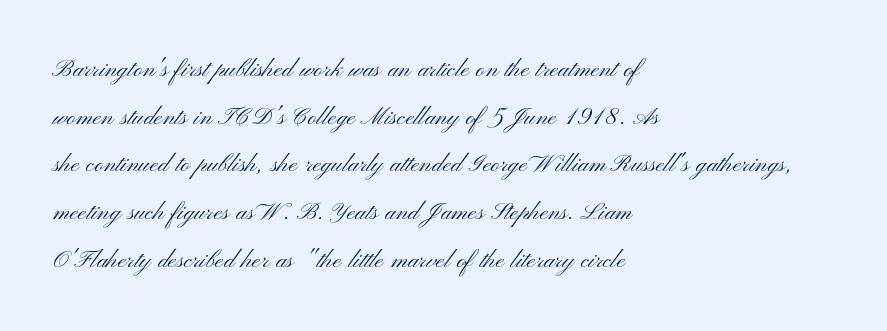
Line starts are locked; line ends wander. Summary of vertical rhythm: regular, with standard interline spacing. A clean baseline with only descenders dipping below it. Students, note that the glyphs here touch the page at normal intervals.
